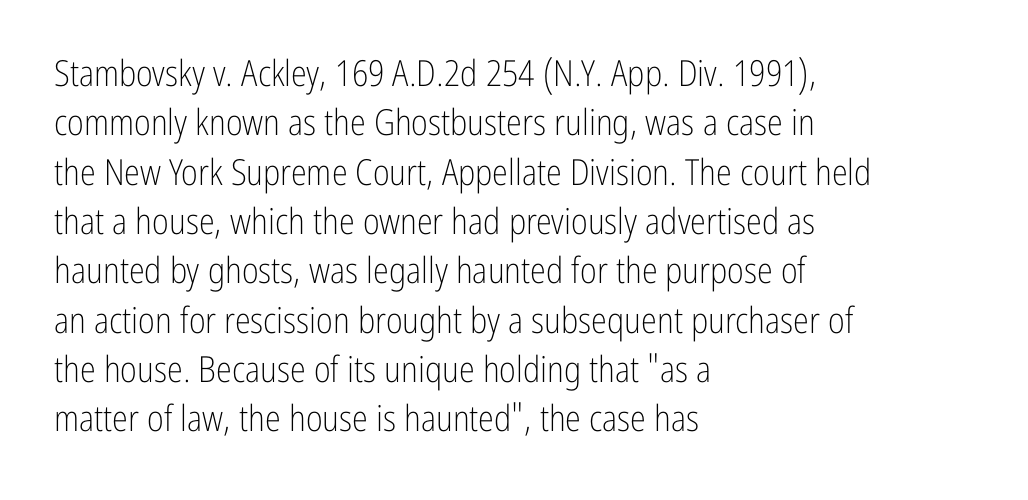
The strip under each line holds only bare page. The letterforms sit shoulder to shoulder at normal distance. The lines are quadded left. The face used here is a sans, in the tradition of grotesques and geometrics. The line-height multiplier appears to be the usual default.
